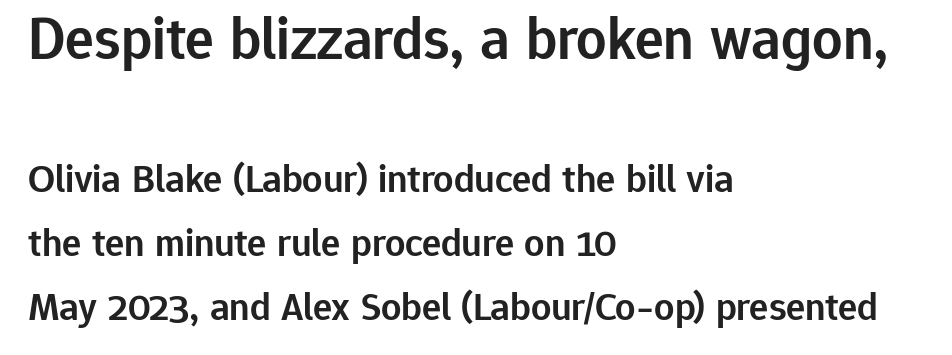
Q: Is the text bold? A: Semi-bold.
Q: Is the text italic (slanted)? A: No, it is upright.
Q: Is the typeface a serif or a sans-serif typeface? A: Sans-serif.
Q: Is the text underlined? A: No.
Q: How is the paragraph aligned? A: Left-aligned.
Q: Is the spacing between letters normal or unusually wide? A: Normal.
Q: Is the spacing between lines tight, normal or loose? A: Normal.
Q: Which block of text is set in a larger size, the first (top) or the second (bottom)? A: The first (top) one.
Q: Width (condensed, normal, or wide)? A: Normal.
Q: Stroke contrast? A: Low.
Q: x-height? A: Medium.
Q: Monospaced? A: No.
